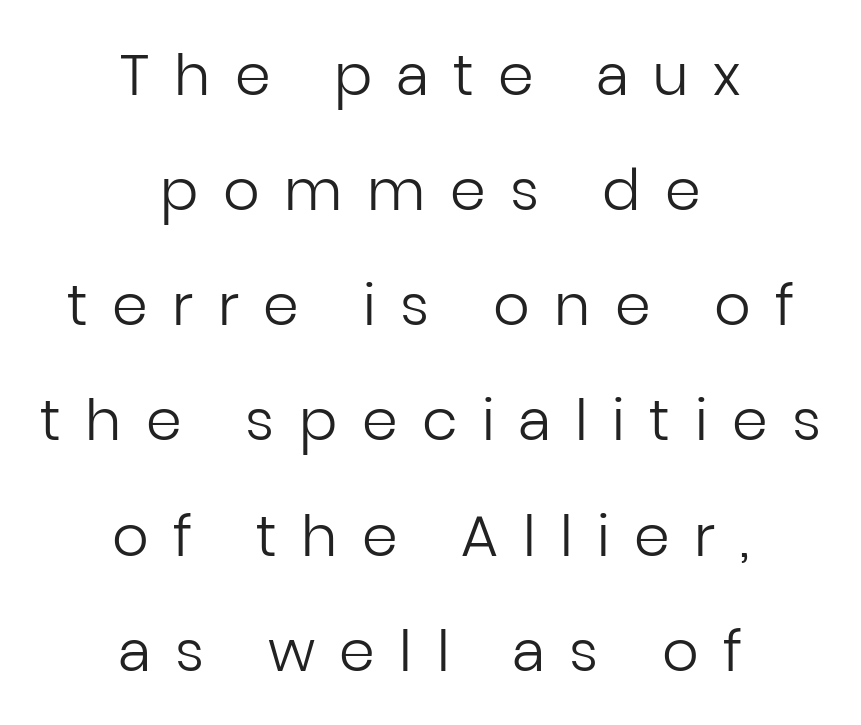
The passage shown is typeset with a sans-serif family. Italic: no, the glyphs are upright roman. Reading down the block, each line starts at a different indent, mirrored at its end. Bold? No — there's no thickening of the strokes. The rendering uses natural spacing where letterforms have individual widths. No word sits above an underline.
